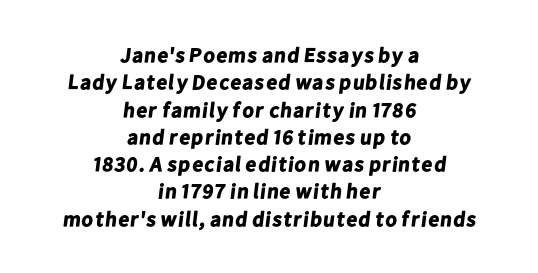
Q: Is the text bold? A: Yes.
Q: Is the text underlined? A: No.
Q: How is the paragraph aligned? A: Centered.
Q: Is the spacing between letters normal or unusually wide? A: Normal.
Q: Is the spacing between lines tight, normal or loose? A: Normal.
